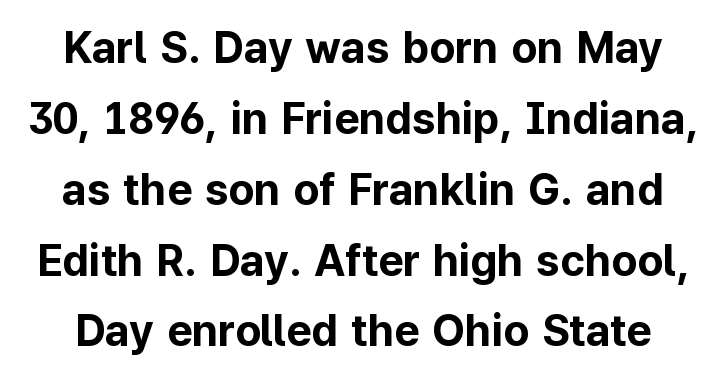
The passage shown is typed in a proportional face where columns would drift. Reading down the column, the eye jumps a familiar distance to each next line. Each row of text sits above clean, open space. You'd pick this weight for a headline — it's a proper bold.
